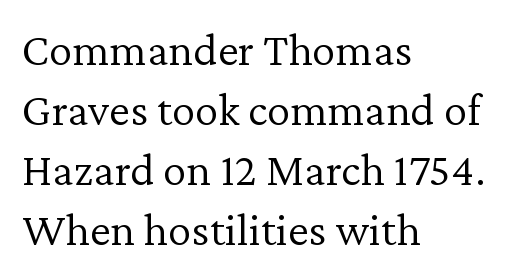
The image shows 47 px light serif type, upright; set left-aligned, normal line spacing (1.28x), normal letter spacing, not underlined; low stroke contrast and a medium x-height.
